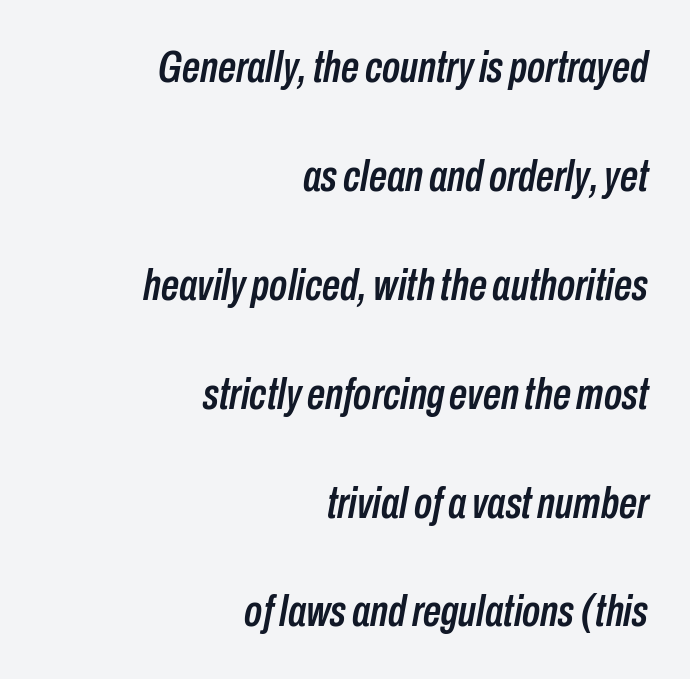
{"italic": "yes", "lean": "right", "slant_degrees": 10, "width": "condensed", "stroke_contrast": "low", "x_height": "medium", "monospaced": "no", "underline": "no", "align": "right", "line_spacing": "loose", "line_spacing_ratio": 2.42, "letter_spacing": "normal", "letter_spacing_em": 0.0, "glyph_px": 45}
